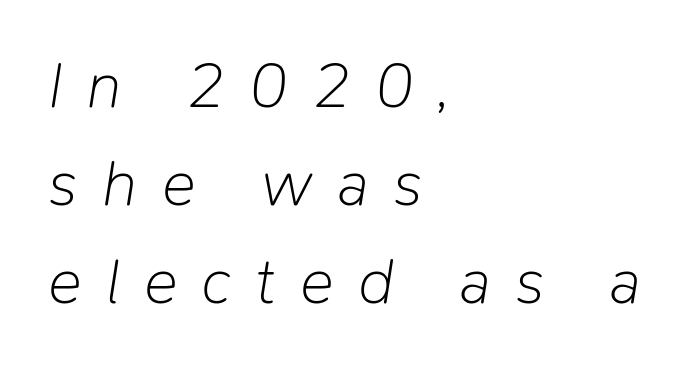
The image shows 64 px light type, italic (leaning right); set left-aligned, normal line spacing (1.53x), unusually wide letter spacing (+0.38 em), not underlined; low stroke contrast and a medium x-height.
